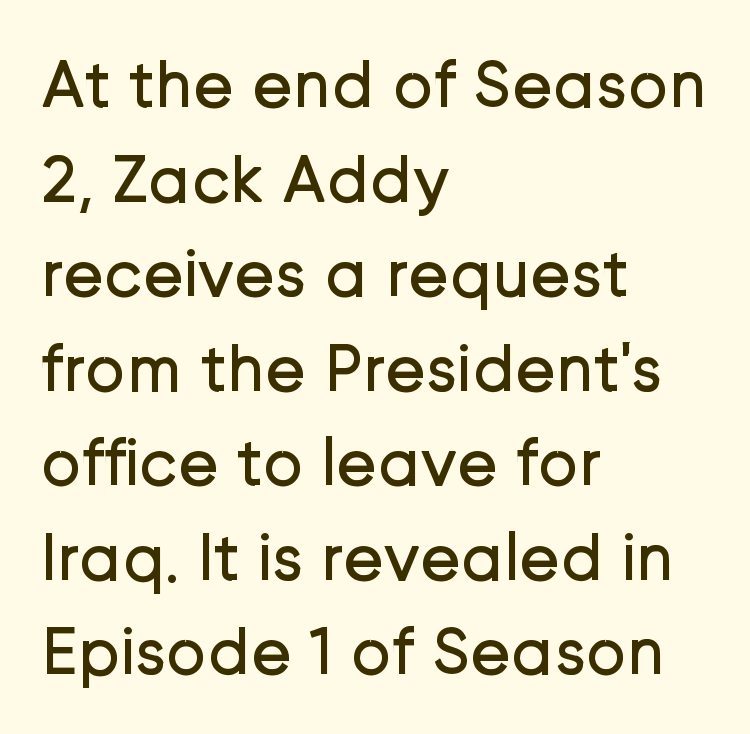
The image shows 68 px regular-weight sans-serif type, upright; set left-aligned, normal line spacing (1.39x), normal letter spacing, not underlined; low stroke contrast and a medium x-height.
